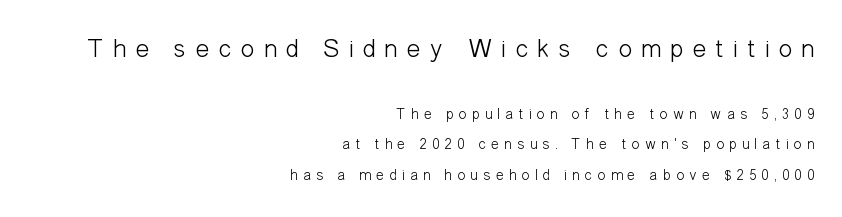
Large over small — that's the arrangement of the two blocks here. Characters remain perfectly vertical along every line. Weight: not bold — regular or lighter. Rule under the text: the space is simply empty. Each word looks stretched out because of the extra space between its letters.
